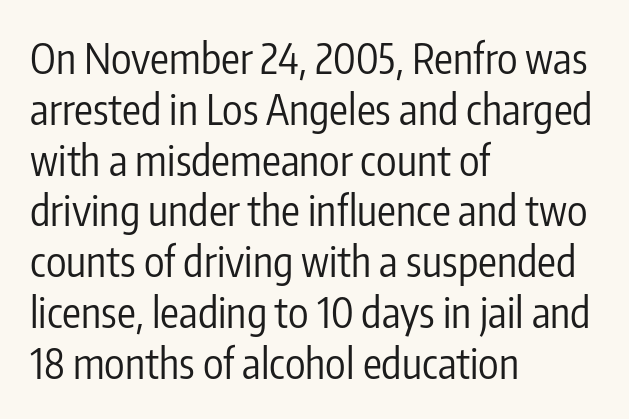
Lines of text with bare space underneath. Posture: upright roman. The letters advance in unequal steps, a hallmark of proportional type. The cut favours lightness, reaching ordinary text weight at its darkest. Letterform terminals end flat and unadorned throughout the passage.
